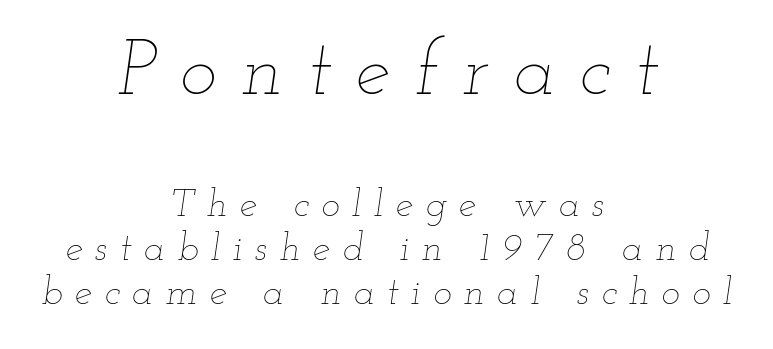
{"italic": "yes", "lean": "right", "slant_degrees": 12, "bold": "no", "weight": "thin", "width": "wide", "stroke_contrast": "low", "x_height": "small", "monospaced": "no", "underline": "no", "align": "center", "line_spacing": "tight", "line_spacing_ratio": 1.13, "letter_spacing": "wide", "letter_spacing_em": 0.32, "larger_block": "first", "size_ratio": 2.0, "glyph_px": 78}
